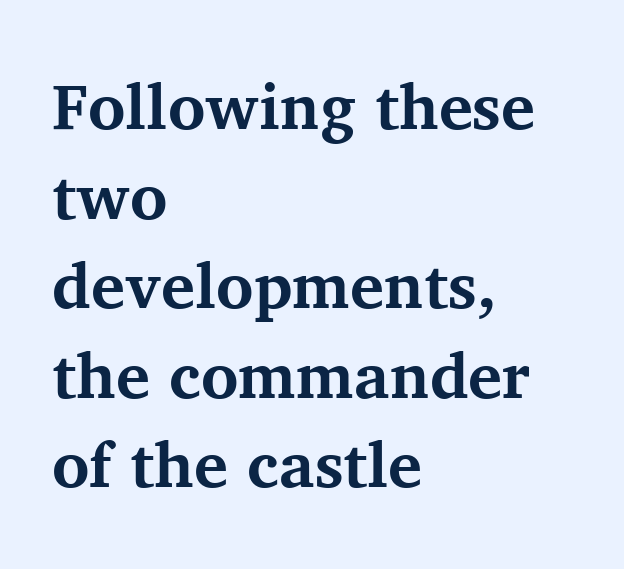
Chunky letters — that's bold for sure. One-word summary of the alignment: left. Characters remain perfectly vertical along every line. What stands out about the letter spacing? Nothing — it is the standard amount. Letterform terminals end in serifs throughout the passage.
